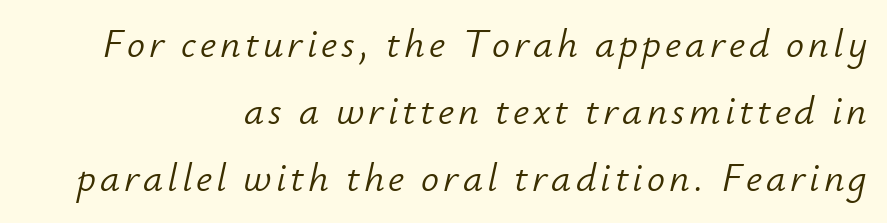
The image shows 40 px light type, italic (leaning right); set right-aligned, normal line spacing (1.67x), not underlined; low stroke contrast and a small x-height.
